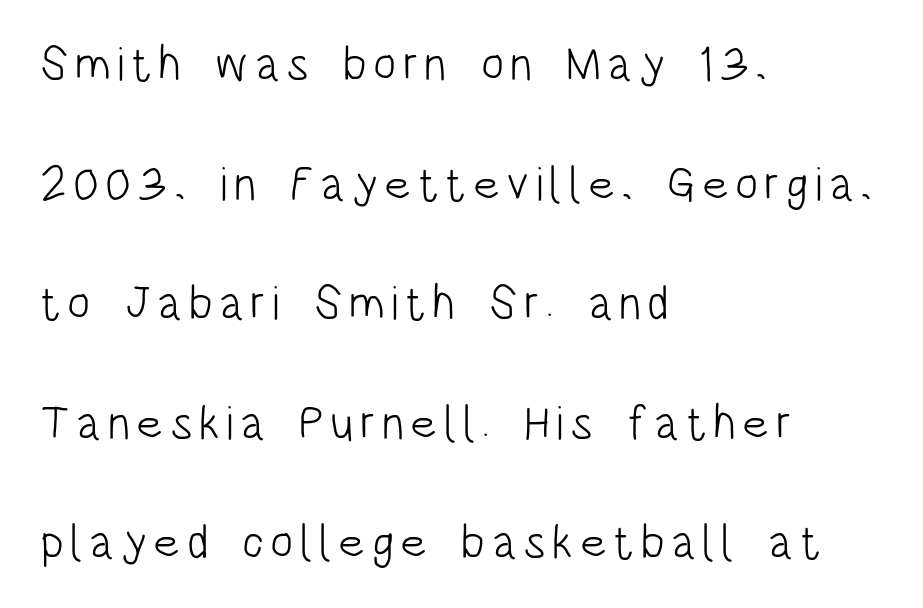
{"serif": "no", "italic": "no", "bold": "no", "weight": "light", "width": "condensed", "stroke_contrast": "low", "x_height": "large", "monospaced": "no", "underline": "no", "align": "left", "line_spacing": "loose", "line_spacing_ratio": 2.49, "glyph_px": 48}
